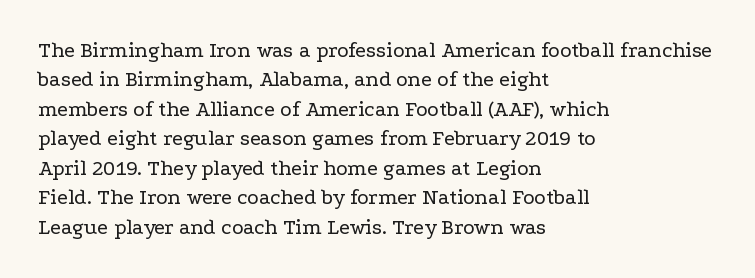
Q: Is the text bold? A: No.
Q: Is the text italic (slanted)? A: No, it is upright.
Q: Is the text underlined? A: No.
Q: How is the paragraph aligned? A: Left-aligned.
Q: Is the spacing between letters normal or unusually wide? A: Normal.
Q: Is the spacing between lines tight, normal or loose? A: Normal.
